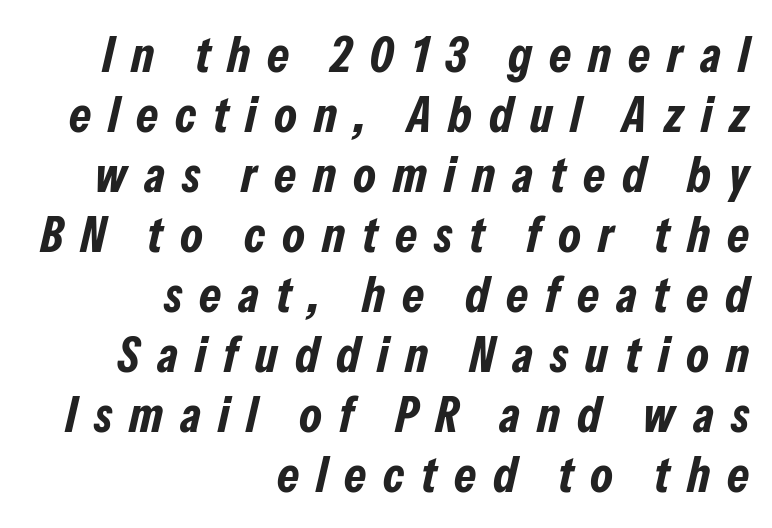
The image shows 50 px bold, condensed type, italic (leaning right); set right-aligned, line spacing 1.2x, unusually wide letter spacing (+0.34 em), not underlined; low stroke contrast and a medium x-height.
